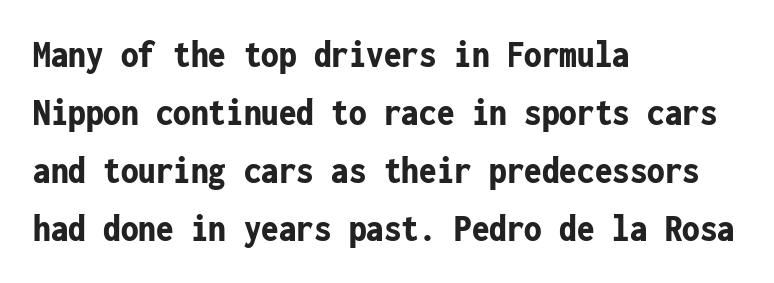
Q: Is the text bold? A: Yes.
Q: Is the text italic (slanted)? A: No, it is upright.
Q: Is the typeface a serif or a sans-serif typeface? A: Sans-serif.
Q: Is the text underlined? A: No.
Q: How is the paragraph aligned? A: Left-aligned.
Q: Is the spacing between letters normal or unusually wide? A: Normal.
Q: Is the spacing between lines tight, normal or loose? A: Normal.
Q: Width (condensed, normal, or wide)? A: Condensed.
Q: Stroke contrast? A: Low.
Q: x-height? A: Medium.
Q: Monospaced? A: Yes.
